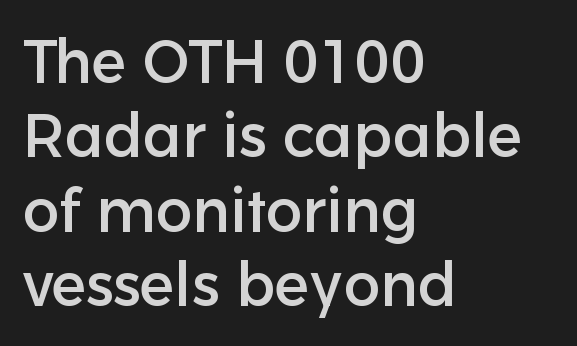
Grotesque or geometric, the face here clearly has no serifs. These lines were composed using upright roman letters. Character widths vary here, with narrow letters taking less room than wide ones. Layout note: lines flush left.
